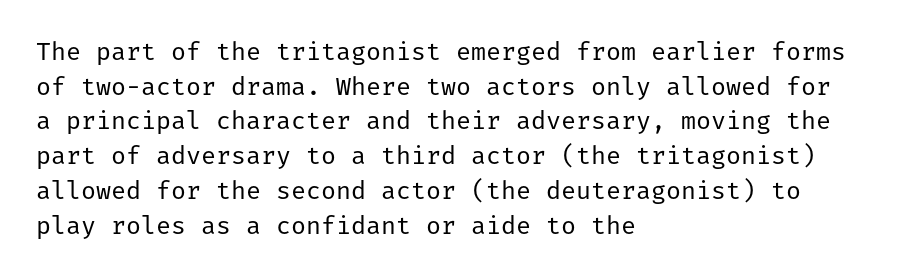
The letters stand straight up with perfectly vertical stems. The typesetter chose a ragged-right arrangement here. What's the leading like? Ordinary, nothing unusual. Nothing unusual about the tracking: characters are spaced as the font intends. Is the stroke heavy? The answer is a plain regular-or-lighter.
